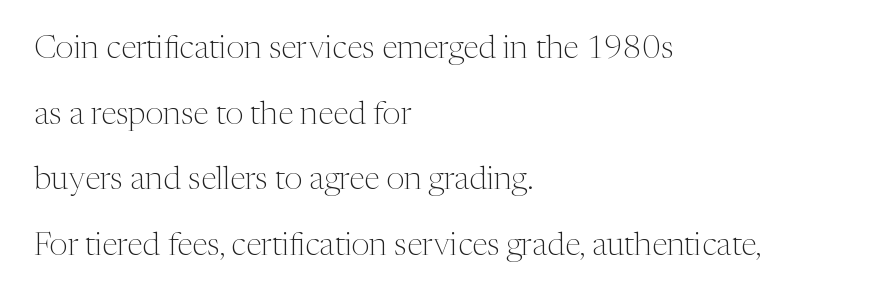
The image shows 32 px light serif type, upright; set left-aligned, loose line spacing (2.05x), normal letter spacing, not underlined; medium stroke contrast and a medium x-height.
